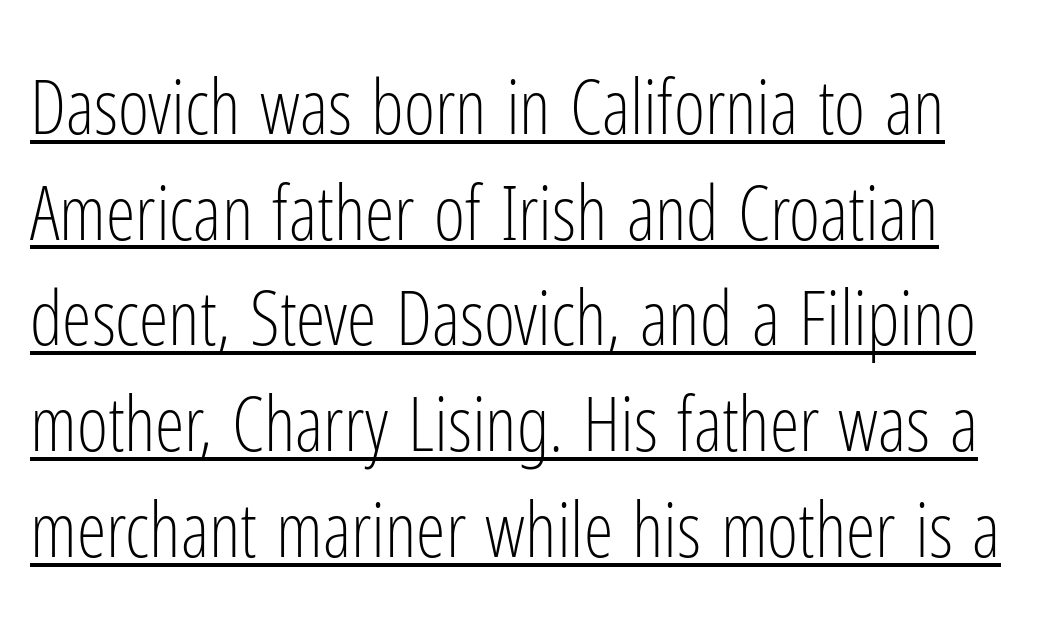
The image shows 75 px light, condensed sans-serif type, upright; set normal line spacing (1.41x), normal letter spacing, underlined; low stroke contrast and a medium x-height.
